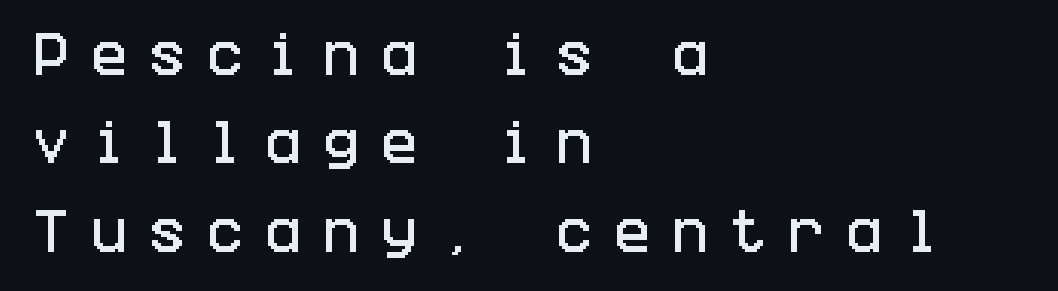
Q: Is the text italic (slanted)? A: No, it is upright.
Q: Is the typeface a serif or a sans-serif typeface? A: Sans-serif.
Q: Is the text underlined? A: No.
Q: How is the paragraph aligned? A: Left-aligned.
Q: Is the spacing between letters normal or unusually wide? A: Unusually wide.
Q: Width (condensed, normal, or wide)? A: Condensed.
Q: Stroke contrast? A: Low.
Q: x-height? A: Large.
